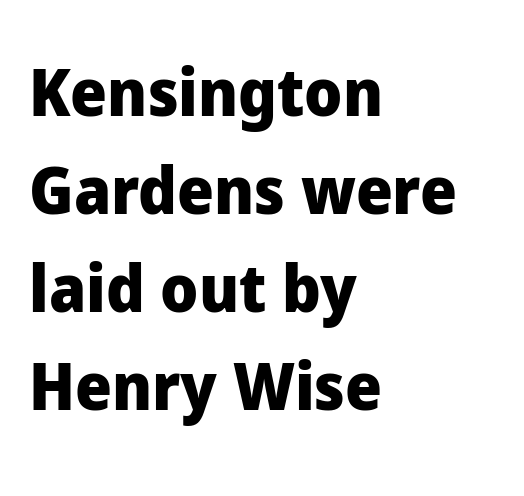
Q: Is the text bold? A: Yes.
Q: Is the text italic (slanted)? A: No, it is upright.
Q: Is the typeface a serif or a sans-serif typeface? A: Sans-serif.
Q: Is the text underlined? A: No.
Q: How is the paragraph aligned? A: Left-aligned.
Q: Is the spacing between letters normal or unusually wide? A: Normal.
Q: Is the spacing between lines tight, normal or loose? A: Normal.
Q: Width (condensed, normal, or wide)? A: Normal.
Q: Stroke contrast? A: Low.
Q: x-height? A: Medium.
Q: Monospaced? A: No.
